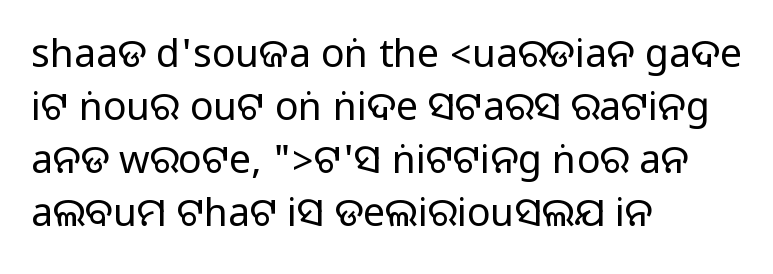
{"serif": "no", "italic": "no", "width": "normal", "stroke_contrast": "medium", "monospaced": "no", "underline": "no", "align": "left", "line_spacing": "normal", "line_spacing_ratio": 1.36, "letter_spacing": "normal", "letter_spacing_em": 0.0, "glyph_px": 39}
